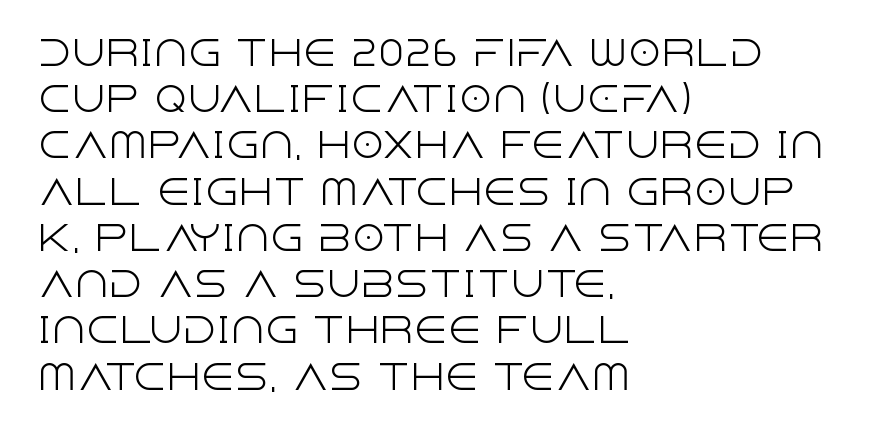
Is the block centered? No — it sits flush against the left margin. Summary of weight: not heavy and not bold. Character widths vary here, with narrow letters taking less room than wide ones. The passage shown is typeset with a sans-serif family. Inter-character spacing is left at the font's built-in metrics.
